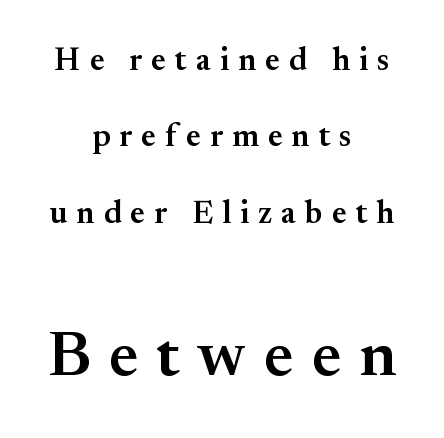
Every letter is mildly thick-stroked: semibold rather than bold. Display-style spreading of the glyphs; the letterfit is very open. Horizontal alignment here is central, giving a formal, balanced look. Glance below the letters and you will spot only blank space.
